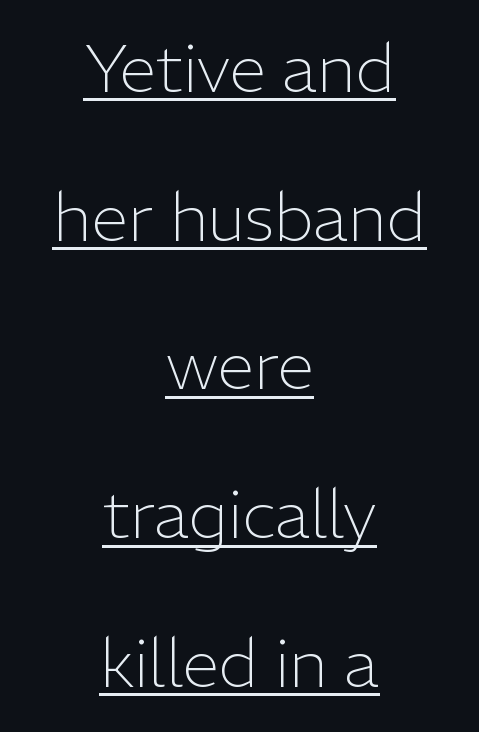
{"serif": "no", "italic": "no", "bold": "no", "weight": "light", "width": "normal", "stroke_contrast": "low", "x_height": "medium", "monospaced": "no", "underline": "yes", "align": "center", "line_spacing": "loose", "line_spacing_ratio": 2.22, "letter_spacing": "normal", "letter_spacing_em": 0.0, "glyph_px": 67}
